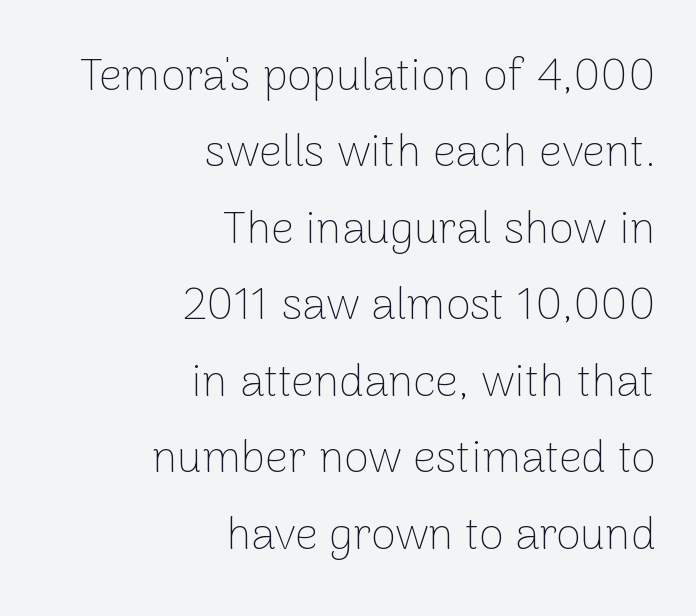
The image shows 45 px thin sans-serif type, upright; set right-aligned, normal line spacing (1.7x), normal letter spacing, not underlined; low stroke contrast and a medium x-height.
